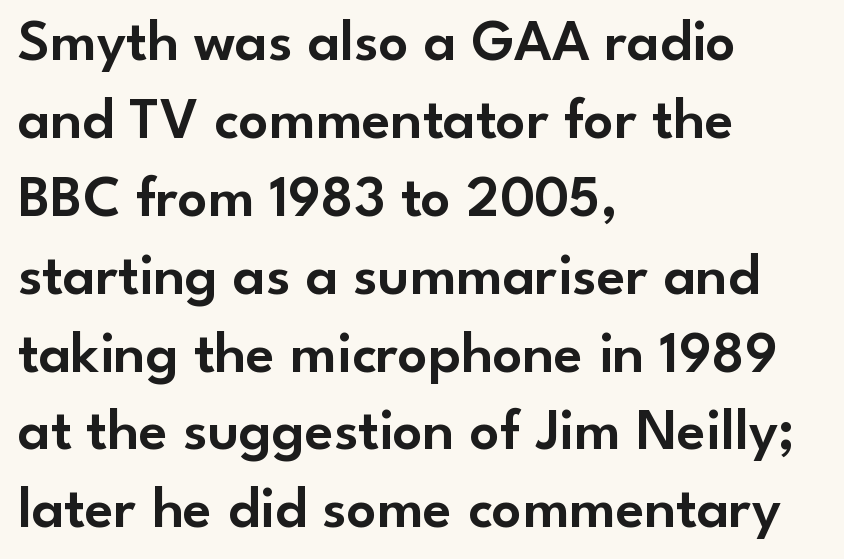
Look at the bottom of the vertical strokes: they stop flat, with no serifs. Varying glyph widths throughout — classic text-font behaviour. One-word summary of the alignment: left. A typesetter would mark this as roman, not italic.
